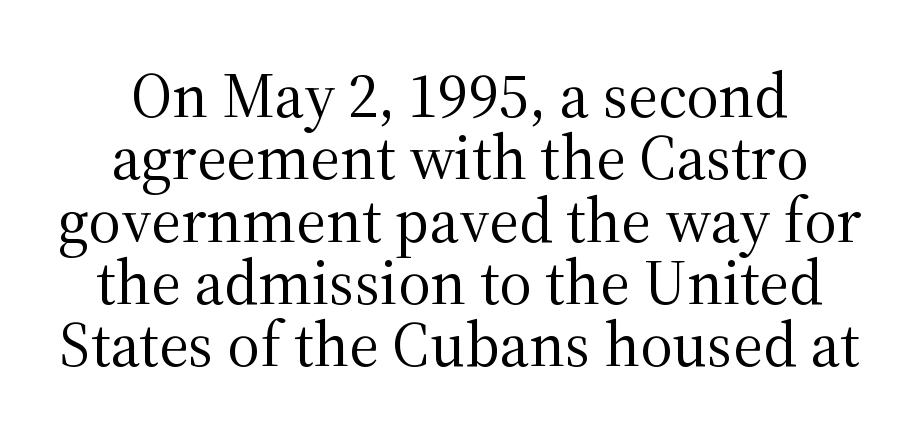
{"serif": "yes", "italic": "no", "bold": "no", "weight": "regular", "width": "normal", "stroke_contrast": "medium", "x_height": "medium", "monospaced": "no", "underline": "no", "line_spacing": "tight", "line_spacing_ratio": 0.99, "letter_spacing": "normal", "letter_spacing_em": 0.0, "glyph_px": 63}
